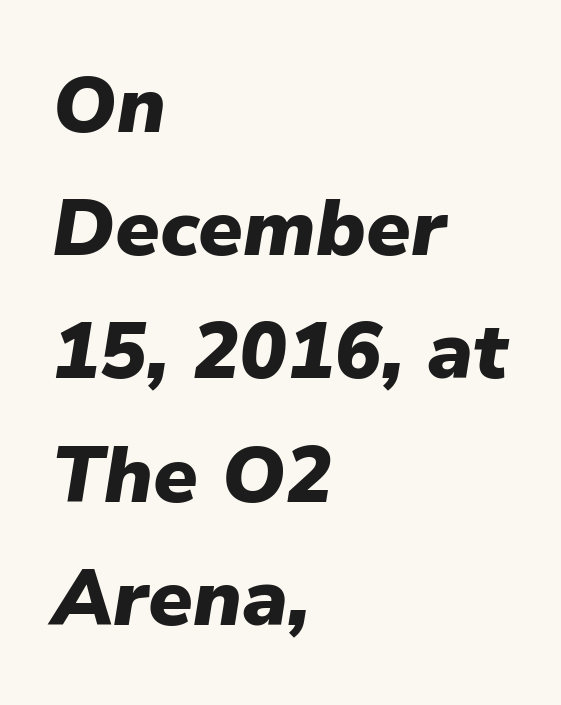
This sample keeps an unexceptional amount of space between lines. Does the copy run flush right? No — it runs flush left. The axis of the letterforms is tilted away from vertical. Spacing verdict: proportional, widths tailored to each character. Bare-footed words on every line. Honestly, the letter spacing is just normal — you wouldn't notice it.
